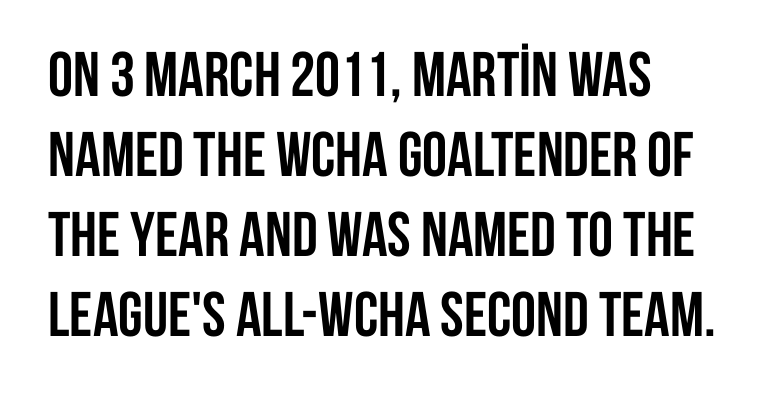
The image shows 63 px semibold, condensed sans-serif type, upright; set left-aligned, normal line spacing (1.27x), normal letter spacing, not underlined; low stroke contrast and a large x-height.
